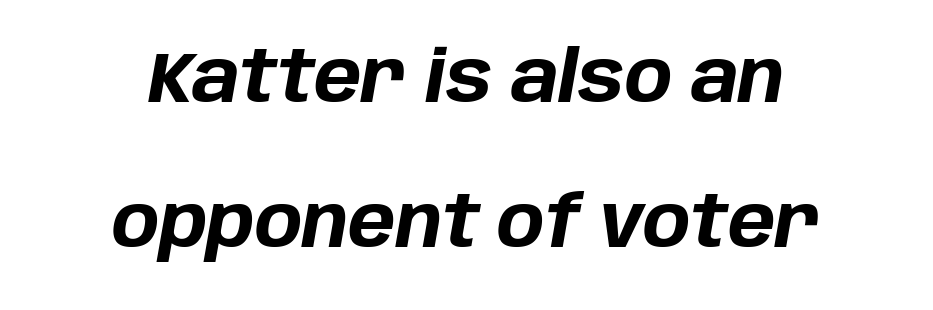
The designer dialed line spacing up above the default. You'd pick this weight for a headline — it's a proper bold. Varying glyph widths throughout — classic text-font behaviour. Check the space under the baseline: it is left empty.
